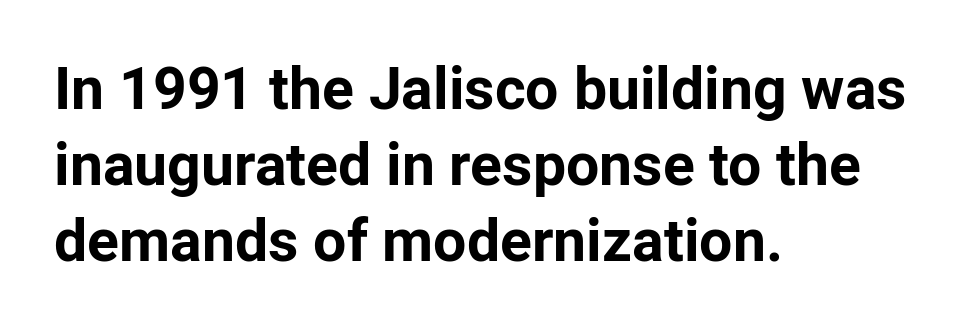
{"serif": "no", "italic": "no", "bold": "yes", "weight": "bold", "width": "normal", "stroke_contrast": "low", "x_height": "medium", "monospaced": "no", "underline": "no", "align": "left", "line_spacing": "normal", "line_spacing_ratio": 1.29, "letter_spacing": "normal", "letter_spacing_em": 0.0, "glyph_px": 59}
